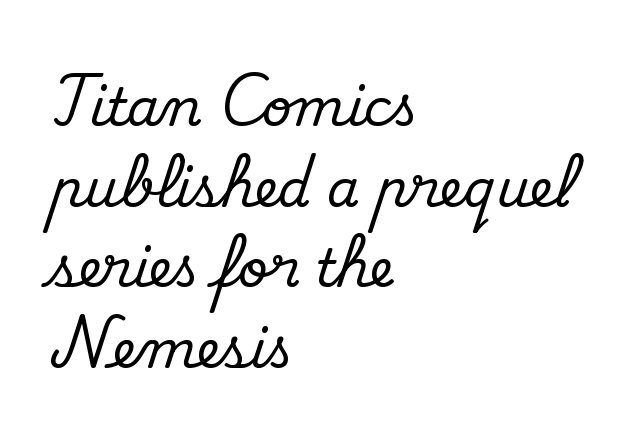
{"serif": "yes", "width": "normal", "stroke_contrast": "medium", "x_height": "small", "monospaced": "no", "underline": "no", "align": "left", "line_spacing": "normal", "line_spacing_ratio": 1.55, "letter_spacing": "normal", "letter_spacing_em": 0.0, "glyph_px": 52}
